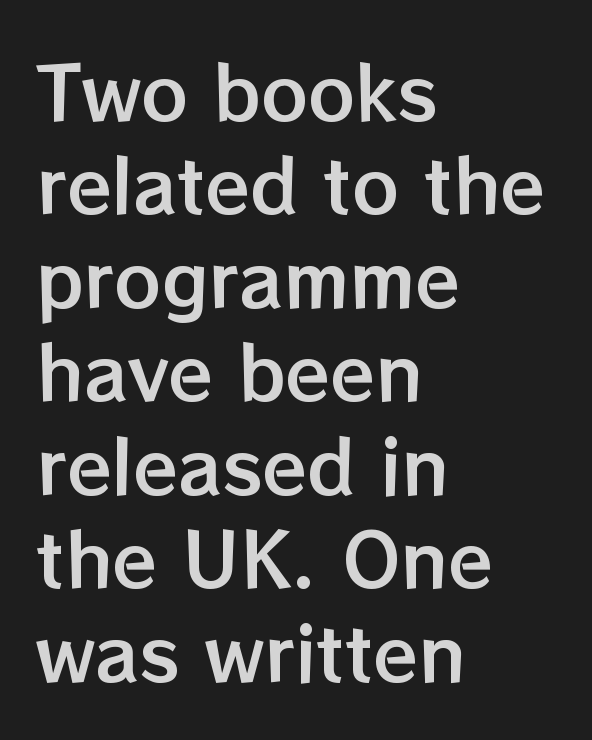
The image shows 73 px text type, upright; set left-aligned, normal line spacing (1.28x), normal letter spacing, not underlined; low stroke contrast and a medium x-height.
